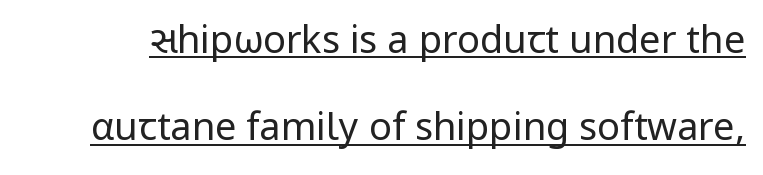
This is underlined copy, the kind a proofreader might mark for attention. This sample has the flowing, uneven cadence of proportional lettering. Standard letterfit; no display-style spreading of the glyphs. The specimen reads as upright at a glance. A quiet, ordinary-to-light weight characterises the typeface.
